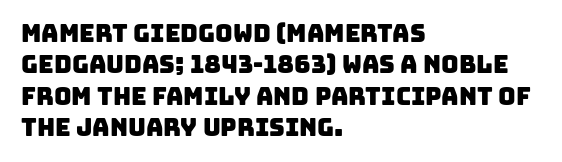
The image shows 24 px text type; set left-aligned, normal line spacing (1.31x), normal letter spacing, not underlined.
